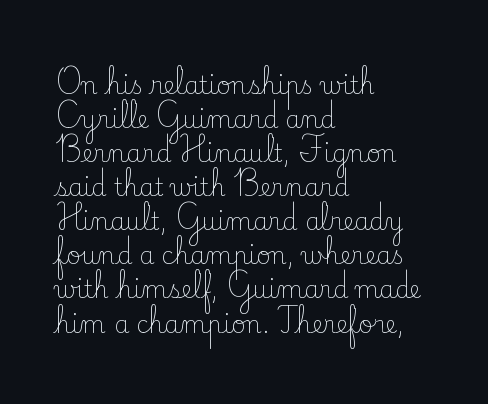
{"italic": "no", "bold": "no", "underline": "no", "align": "left", "line_spacing": "normal", "line_spacing_ratio": 1.42, "letter_spacing": "normal", "letter_spacing_em": 0.0, "glyph_px": 24}
